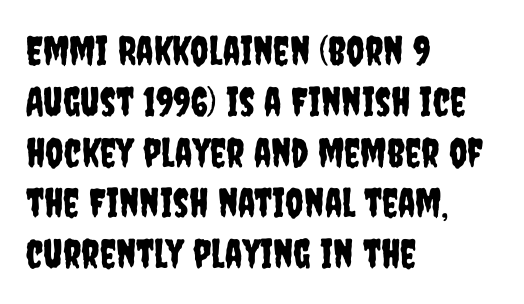
The tracking reads as untouched default to a designer's eye. Teacher's note: observe the even left margin — that is flush-left alignment. The passage shown is typed in a proportional face where columns would drift. These lines are composed in type without serifs.
